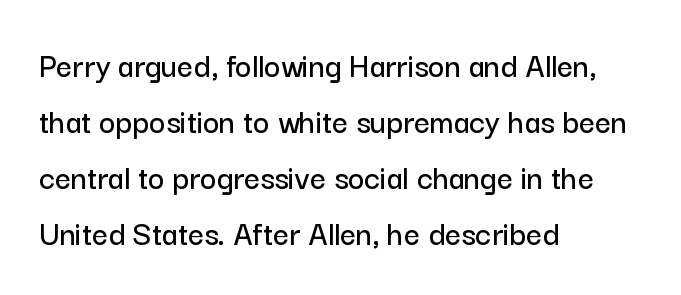
{"serif": "no", "italic": "no", "width": "normal", "stroke_contrast": "low", "x_height": "medium", "monospaced": "no", "underline": "no", "align": "left", "line_spacing": "normal", "line_spacing_ratio": 1.6, "letter_spacing": "normal", "letter_spacing_em": 0.0, "glyph_px": 35}
